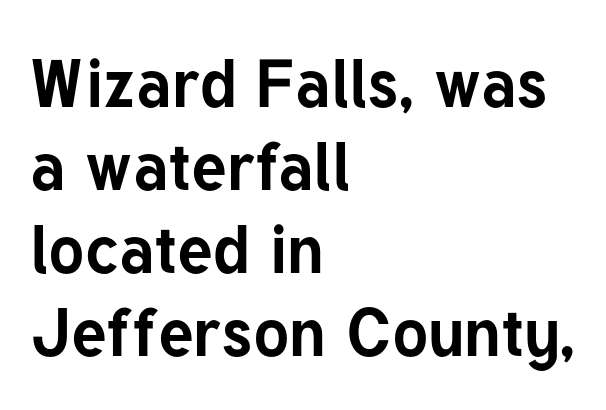
Weight check: bold — yes, fully. Each line starts at the same left margin while the right side varies. When letters stand straight like this, we call the style roman or upright. Examine the stroke ends and you'll find no serifs. Only glyphs here, with clear space below each row. Spacing verdict: proportional, widths tailored to each character.
